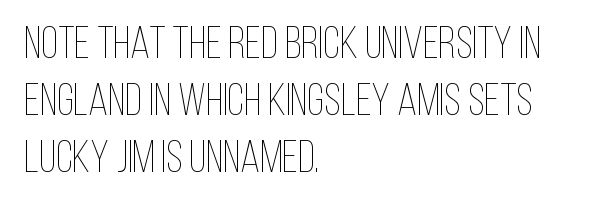
The image shows 45 px thin, condensed type, upright; set left-aligned, normal line spacing (1.27x), normal letter spacing, not underlined; low stroke contrast and a large x-height.
